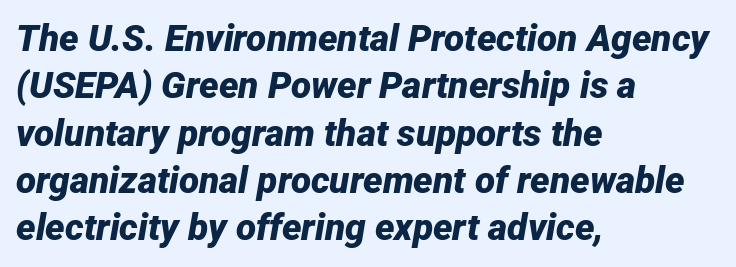
Q: Is the text bold? A: Yes.
Q: Is the text italic (slanted)? A: Yes, it leans right by about 12 degrees.
Q: Is the text underlined? A: No.
Q: How is the paragraph aligned? A: Left-aligned.
Q: Is the spacing between letters normal or unusually wide? A: Normal.
Q: Is the spacing between lines tight, normal or loose? A: Normal.
Q: Width (condensed, normal, or wide)? A: Normal.
Q: Stroke contrast? A: Low.
Q: x-height? A: Medium.
Q: Monospaced? A: No.
